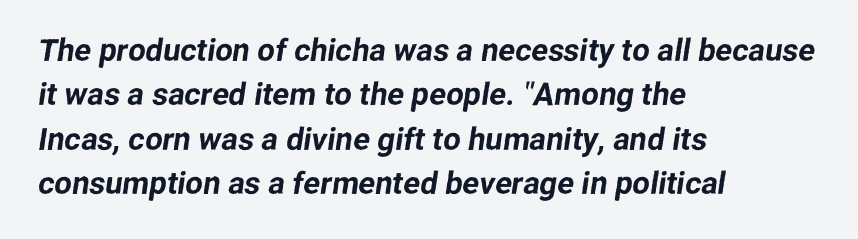
{"serif": "no", "width": "normal", "stroke_contrast": "low", "x_height": "medium", "monospaced": "no", "underline": "no", "align": "left", "line_spacing": "normal", "line_spacing_ratio": 1.43, "letter_spacing": "normal", "letter_spacing_em": 0.0, "glyph_px": 31}
